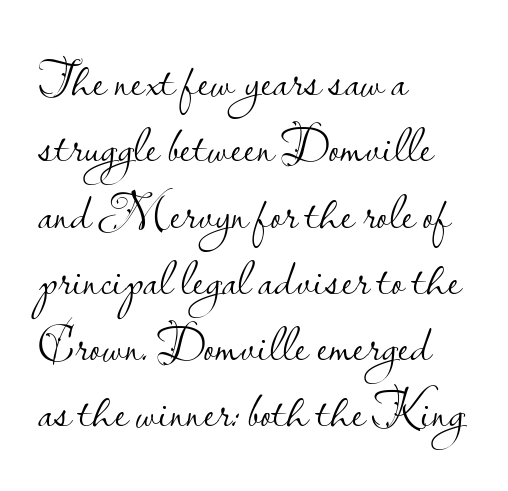
Does the copy run flush right? No — it runs flush left. The letterforms sit at book weight or below. The block of text has a typical density, with ordinary space between rows. Glance below the letters and you will spot only blank space.
